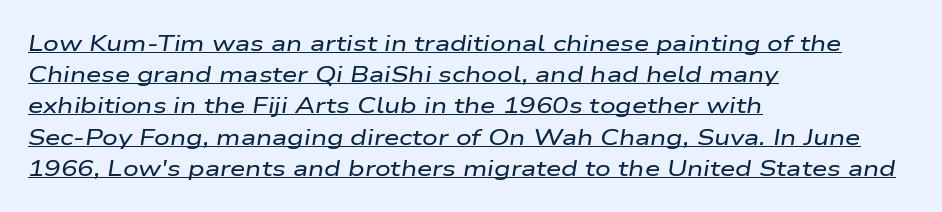
The ragged edge is on the right, which tells us the setting is flush left. Style check: oblique. Like a heading marked for emphasis, these lines bear an underscore. Leading: standard. Nothing unusual about the tracking: characters are spaced as the font intends.
